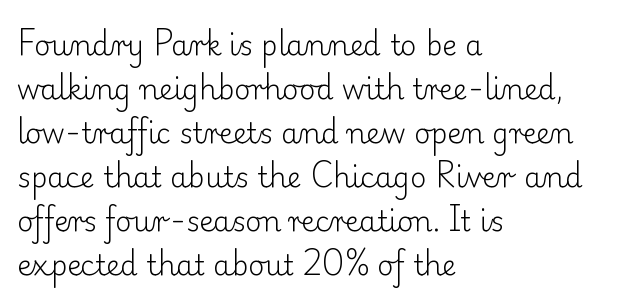
Honestly, the row spacing looks completely unremarkable. The compositor pushed each line to the left boundary. There is no visible air inserted between adjacent glyphs. Decoration check: the copy has no underline. Do the characters align in a grid? No, the font is proportional. The specimen reads as upright at a glance.
